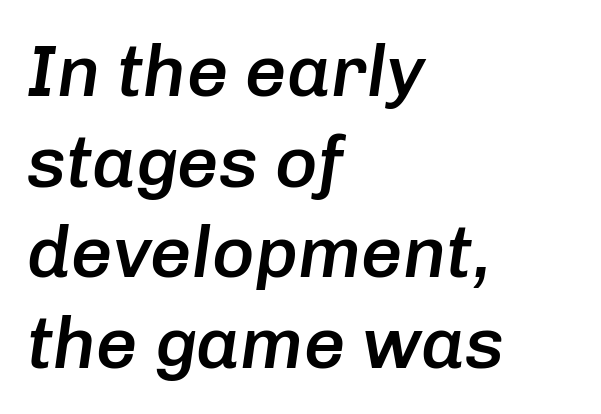
{"italic": "yes", "lean": "right", "slant_degrees": 8, "bold": "semi", "weight": "semibold", "width": "normal", "stroke_contrast": "low", "x_height": "medium", "monospaced": "no", "underline": "no", "align": "left", "line_spacing_ratio": 1.24, "letter_spacing": "normal", "letter_spacing_em": 0.0, "glyph_px": 73}
